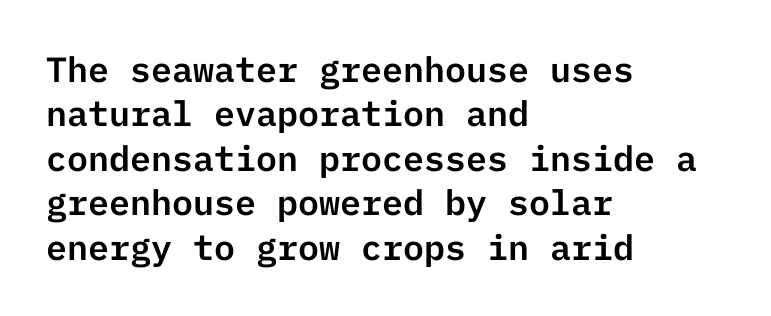
Q: Is the text italic (slanted)? A: No, it is upright.
Q: Is the typeface a serif or a sans-serif typeface? A: Sans-serif.
Q: Is the text underlined? A: No.
Q: How is the paragraph aligned? A: Left-aligned.
Q: Is the spacing between letters normal or unusually wide? A: Normal.
Q: Is the spacing between lines tight, normal or loose? A: Normal.
Q: Width (condensed, normal, or wide)? A: Normal.
Q: Stroke contrast? A: Low.
Q: x-height? A: Medium.
